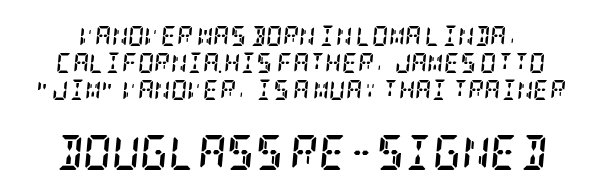
Baseline-to-baseline distance is the conventional proportion of letter height. Block two is the big one; block one sits smaller above it. A dark, heavy texture on the line: the type is bold. These lines are composed in type with serifs. When letters slant like this, we call the style italic. The strip under each line holds only bare page.
